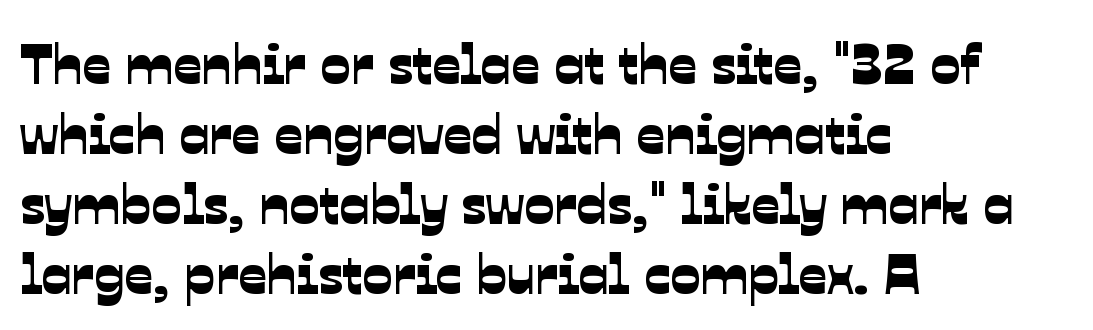
The image shows 56 px sans-serif type; set left-aligned, normal line spacing (1.25x), normal letter spacing, not underlined; low stroke contrast and a medium x-height.
